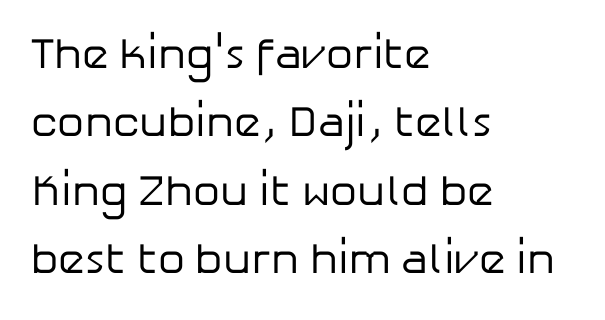
{"serif": "no", "italic": "no", "bold": "no", "weight": "regular", "width": "normal", "stroke_contrast": "low", "x_height": "medium", "monospaced": "no", "underline": "no", "align": "left", "line_spacing": "normal", "line_spacing_ratio": 1.59, "letter_spacing": "normal", "letter_spacing_em": 0.0, "glyph_px": 43}
